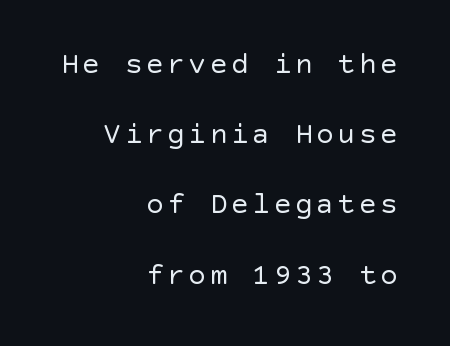
Q: Is the text bold? A: No.
Q: Is the text italic (slanted)? A: No, it is upright.
Q: Is the typeface a serif or a sans-serif typeface? A: Sans-serif.
Q: Is the text underlined? A: No.
Q: How is the paragraph aligned? A: Right-aligned.
Q: Is the spacing between lines tight, normal or loose? A: Loose.
Q: Width (condensed, normal, or wide)? A: Normal.
Q: x-height? A: Large.
